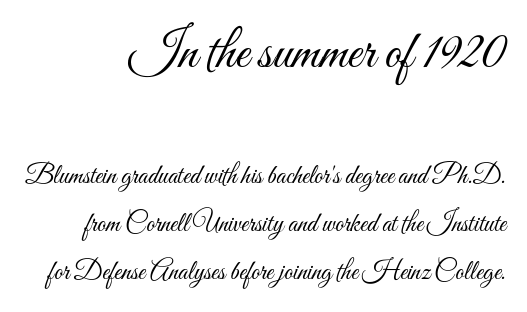
Q: Is the text bold? A: No.
Q: Is the text italic (slanted)? A: Yes.
Q: Is the text underlined? A: No.
Q: How is the paragraph aligned? A: Right-aligned.
Q: Is the spacing between letters normal or unusually wide? A: Normal.
Q: Which block of text is set in a larger size, the first (top) or the second (bottom)? A: The first (top) one.
Q: Width (condensed, normal, or wide)? A: Condensed.
Q: Stroke contrast? A: Medium.
Q: x-height? A: Small.
Q: Monospaced? A: No.
